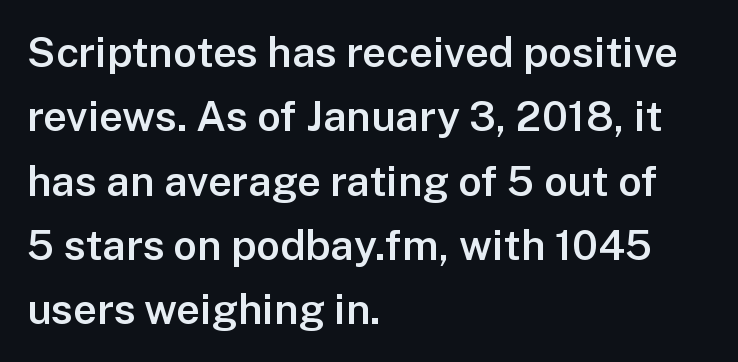
Q: Is the text bold? A: Semi-bold.
Q: Is the text italic (slanted)? A: No, it is upright.
Q: Is the typeface a serif or a sans-serif typeface? A: Sans-serif.
Q: Is the text underlined? A: No.
Q: How is the paragraph aligned? A: Left-aligned.
Q: Is the spacing between letters normal or unusually wide? A: Normal.
Q: Is the spacing between lines tight, normal or loose? A: Normal.
Q: Width (condensed, normal, or wide)? A: Normal.
Q: Stroke contrast? A: Low.
Q: x-height? A: Medium.
Q: Monospaced? A: No.
